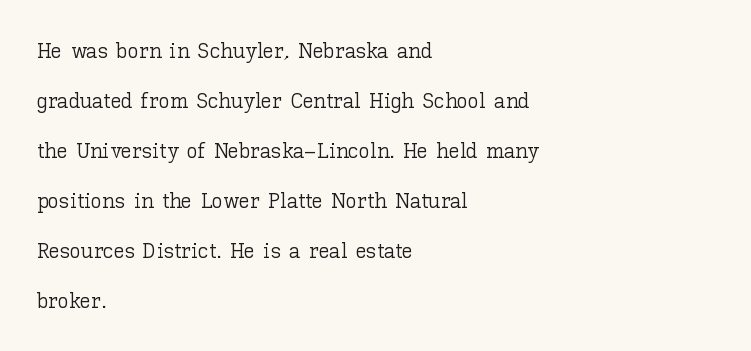
{"italic": "no", "bold": "no", "underline": "no", "align": "left", "line_spacing": "loose", "line_spacing_ratio": 2.27, "letter_spacing": "normal", "letter_spacing_em": 0.0, "glyph_px": 22}
